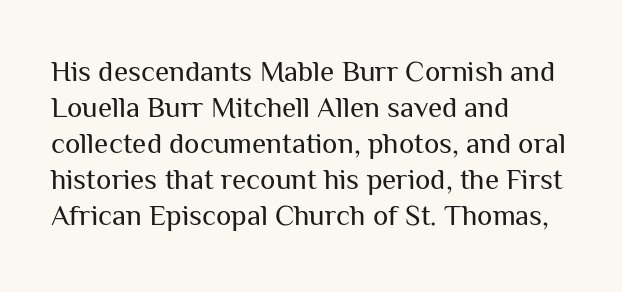
Letterform terminals end flat and unadorned throughout the passage. Honestly, there is no underline to notice here at all. Is there any slant? The stems are plumb. Horizontal alignment here is leftward, the default for most running prose. Glyph-to-glyph distance matches everyday printed text.
